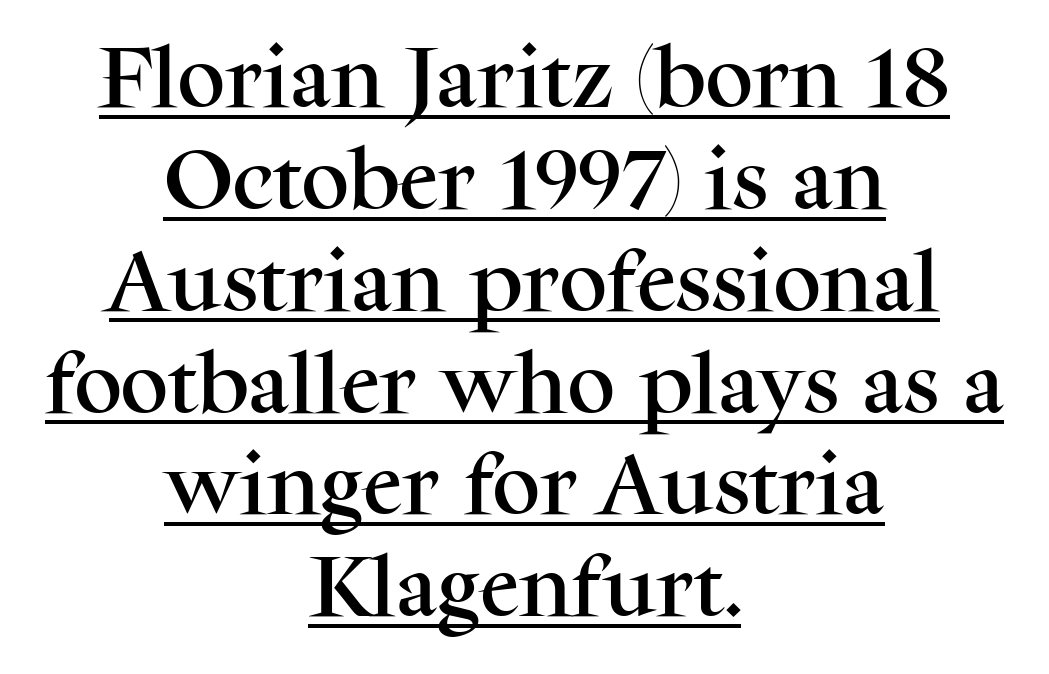
The font family rendered here belongs to the serif group. These lines are centered, leaving both edges ragged. What decoration does the sample have? An underline. A normal amount of white space separates one row of letters from the next.
